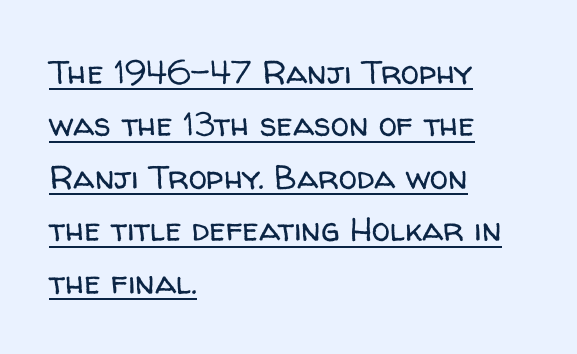
Q: Is the text bold? A: No.
Q: Is the text italic (slanted)? A: No, it is upright.
Q: Is the typeface a serif or a sans-serif typeface? A: Sans-serif.
Q: Is the text underlined? A: Yes.
Q: How is the paragraph aligned? A: Left-aligned.
Q: Is the spacing between letters normal or unusually wide? A: Normal.
Q: Is the spacing between lines tight, normal or loose? A: Normal.
Q: Width (condensed, normal, or wide)? A: Normal.
Q: Stroke contrast? A: Low.
Q: x-height? A: Medium.
Q: Monospaced? A: No.
